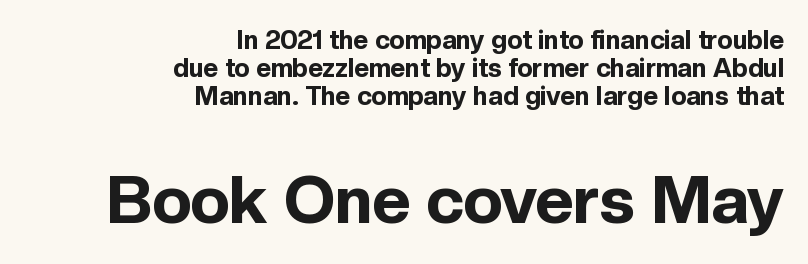
{"serif": "no", "italic": "no", "bold": "yes", "weight": "bold", "width": "normal", "x_height": "medium", "monospaced": "no", "underline": "no", "align": "right", "line_spacing": "tight", "line_spacing_ratio": 1.07, "letter_spacing": "normal", "letter_spacing_em": 0.0, "larger_block": "second", "size_ratio": 2.54, "glyph_px": 66}
